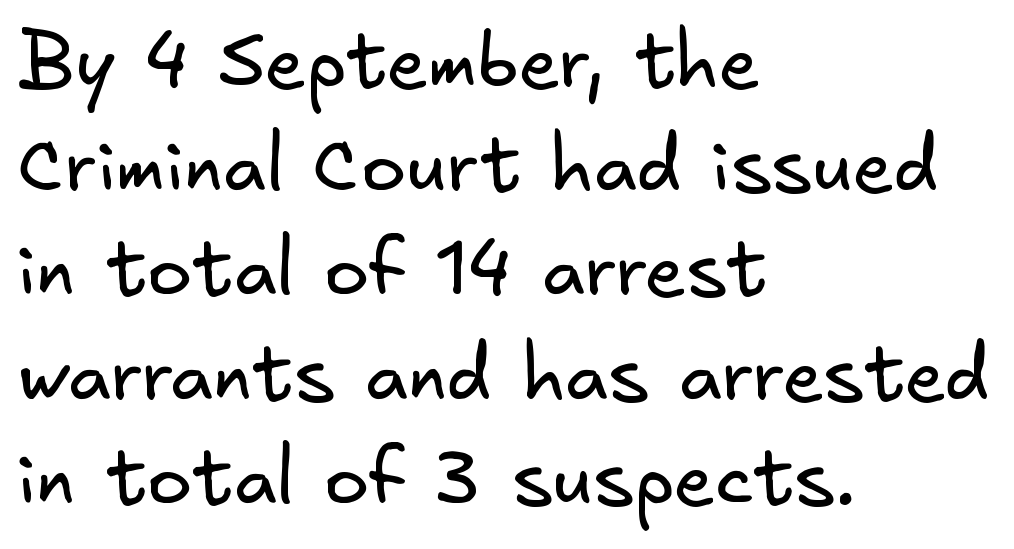
{"serif": "no", "bold": "no", "weight": "regular", "width": "normal", "stroke_contrast": "low", "x_height": "small", "underline": "no", "align": "left", "line_spacing": "normal", "line_spacing_ratio": 1.39, "letter_spacing": "normal", "letter_spacing_em": 0.0, "glyph_px": 75}
